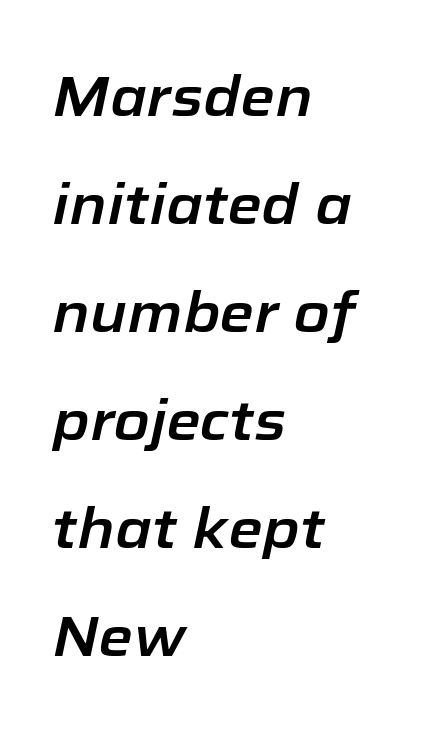
{"italic": "yes", "lean": "right", "slant_degrees": 12, "width": "normal", "stroke_contrast": "low", "x_height": "medium", "monospaced": "no", "underline": "no", "align": "left", "line_spacing": "loose", "line_spacing_ratio": 1.93, "letter_spacing": "normal", "letter_spacing_em": 0.0, "glyph_px": 56}
